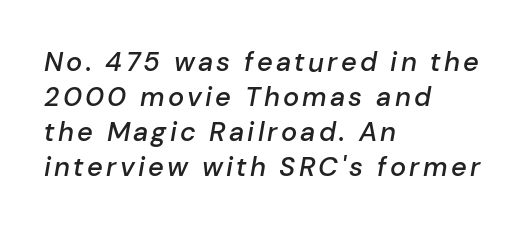
{"italic": "yes", "lean": "right", "slant_degrees": 10, "bold": "semi", "underline": "no", "align": "left", "line_spacing": "normal", "line_spacing_ratio": 1.3, "glyph_px": 27}
